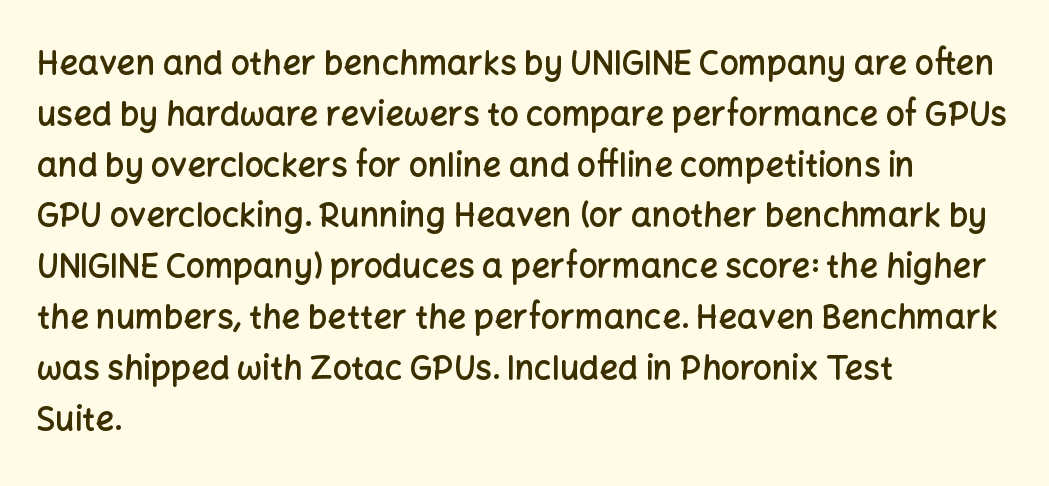
Q: Is the text bold? A: Semi-bold.
Q: Is the text italic (slanted)? A: No, it is upright.
Q: Is the typeface a serif or a sans-serif typeface? A: Sans-serif.
Q: Is the text underlined? A: No.
Q: How is the paragraph aligned? A: Left-aligned.
Q: Is the spacing between letters normal or unusually wide? A: Normal.
Q: Is the spacing between lines tight, normal or loose? A: Normal.
Q: Width (condensed, normal, or wide)? A: Normal.
Q: Stroke contrast? A: Low.
Q: x-height? A: Medium.
Q: Monospaced? A: No.
